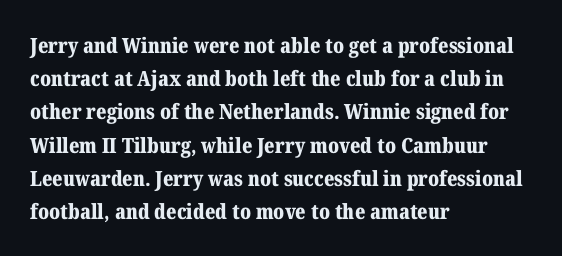
The image shows 21 px bold type, upright; set left-aligned, normal line spacing (1.58x), normal letter spacing, not underlined.
